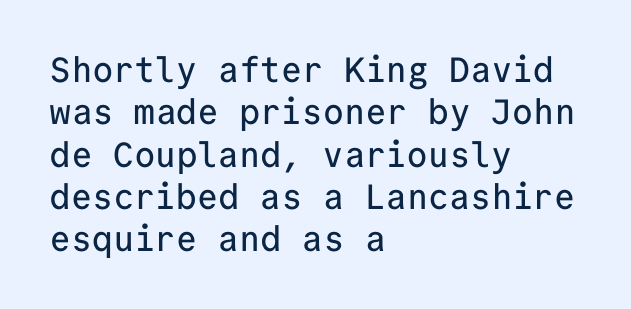
{"serif": "no", "italic": "no", "width": "normal", "stroke_contrast": "low", "x_height": "medium", "monospaced": "yes", "underline": "no", "align": "left", "line_spacing_ratio": 1.21, "letter_spacing": "normal", "letter_spacing_em": 0.0, "glyph_px": 35}
